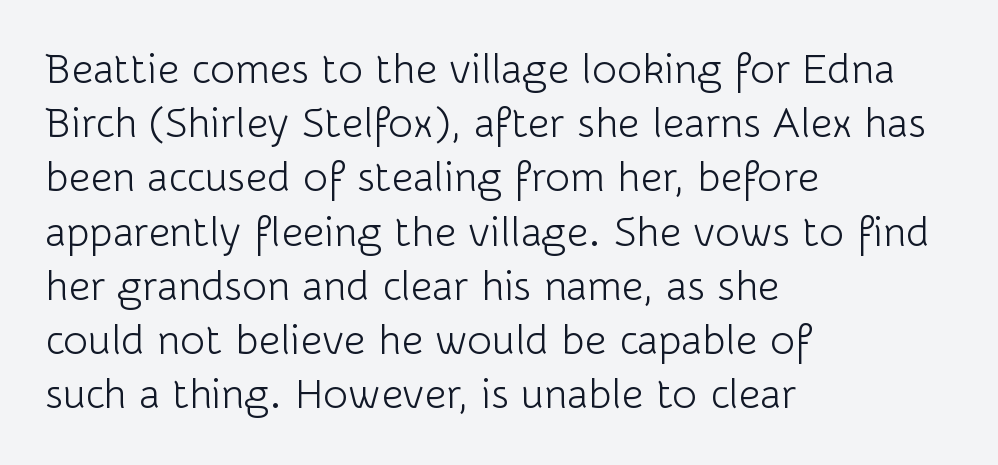
{"serif": "no", "italic": "no", "bold": "no", "weight": "light", "width": "normal", "stroke_contrast": "low", "x_height": "medium", "monospaced": "no", "underline": "no", "align": "left", "line_spacing": "normal", "line_spacing_ratio": 1.29, "letter_spacing": "normal", "letter_spacing_em": 0.0, "glyph_px": 42}
